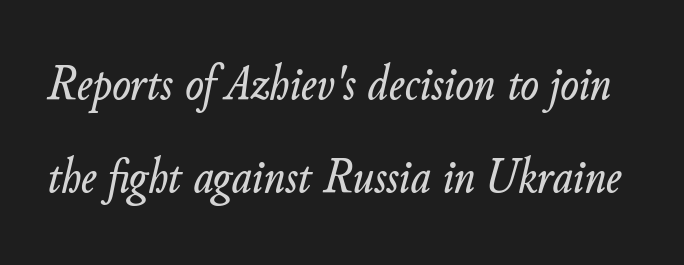
{"italic": "yes", "lean": "right", "slant_degrees": 11, "width": "normal", "stroke_contrast": "low", "x_height": "small", "monospaced": "no", "underline": "no", "line_spacing": "loose", "line_spacing_ratio": 1.9, "letter_spacing": "normal", "letter_spacing_em": 0.0, "glyph_px": 49}
